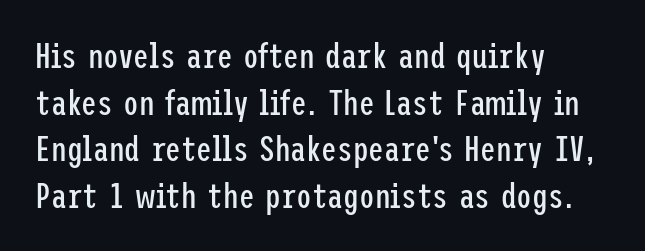
Has an underline been added? It has not. These lines stack with their left ends in a neat column. The lettering holds an erect, upright posture throughout. The font family rendered here belongs to the sans-serif group. The letters look calm and open, with moderate or lighter stems. Observe the ordinary spacing: letters are neighbours, not strangers.
